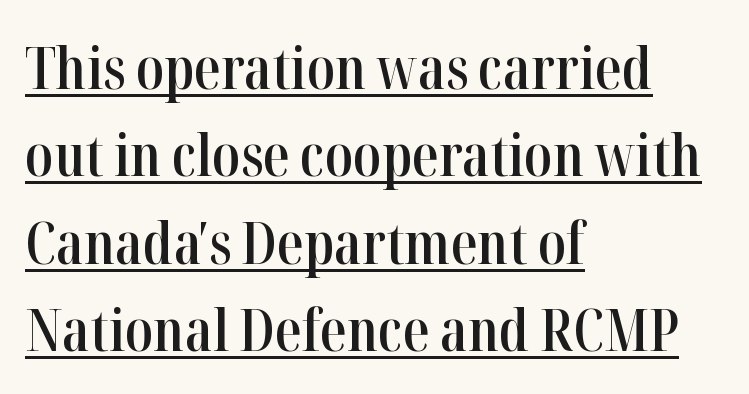
{"serif": "yes", "italic": "no", "bold": "semi", "weight": "semibold", "width": "condensed", "stroke_contrast": "high", "x_height": "medium", "monospaced": "no", "underline": "yes", "align": "left", "line_spacing": "normal", "line_spacing_ratio": 1.48, "letter_spacing": "normal", "letter_spacing_em": 0.0, "glyph_px": 59}
